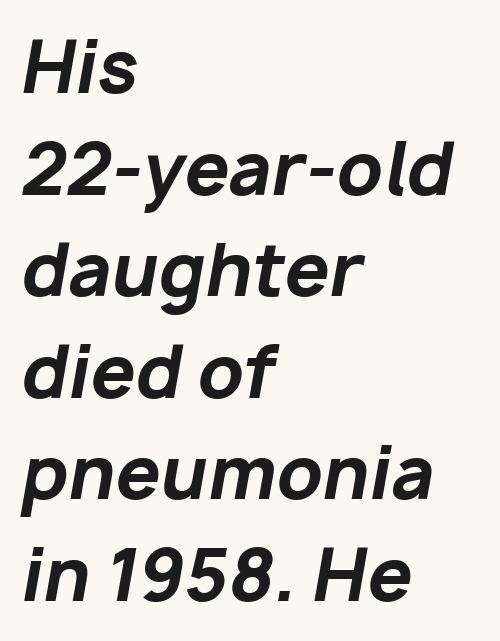
The image shows 71 px bold type, italic (leaning right); set left-aligned, normal line spacing (1.43x), normal letter spacing, not underlined; low stroke contrast and a medium x-height.
